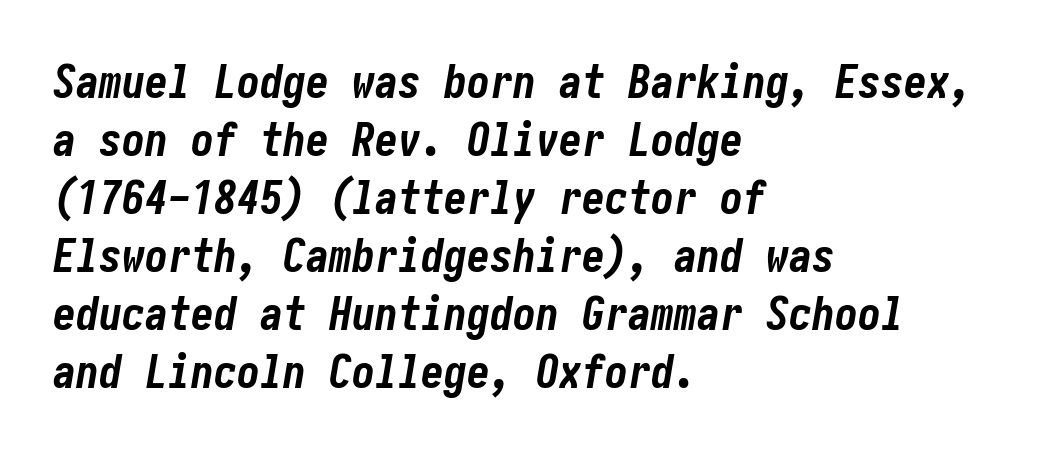
Q: Is the text bold? A: Yes.
Q: Is the text italic (slanted)? A: Yes, it leans right by about 10 degrees.
Q: Is the text underlined? A: No.
Q: How is the paragraph aligned? A: Left-aligned.
Q: Is the spacing between letters normal or unusually wide? A: Normal.
Q: Is the spacing between lines tight, normal or loose? A: Normal.
Q: Width (condensed, normal, or wide)? A: Condensed.
Q: Stroke contrast? A: Low.
Q: x-height? A: Medium.
